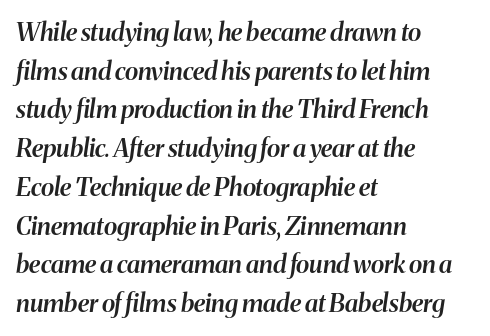
The image shows 25 px text type, italic (leaning right); set left-aligned, normal line spacing (1.55x), normal letter spacing, not underlined.
